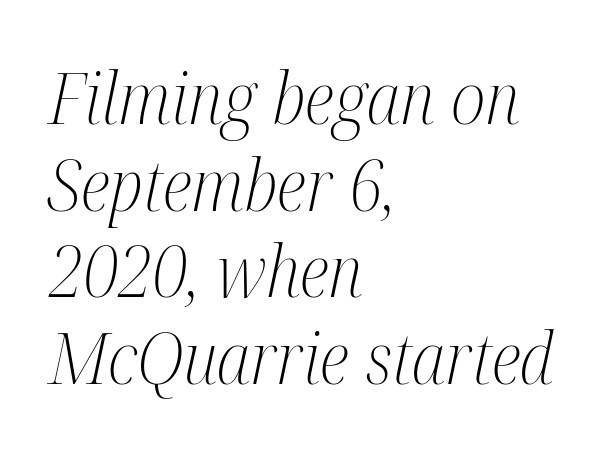
The image shows 71 px light, condensed serif type, italic (leaning right); set left-aligned, line spacing 1.22x, normal letter spacing, not underlined; medium stroke contrast and a medium x-height.
